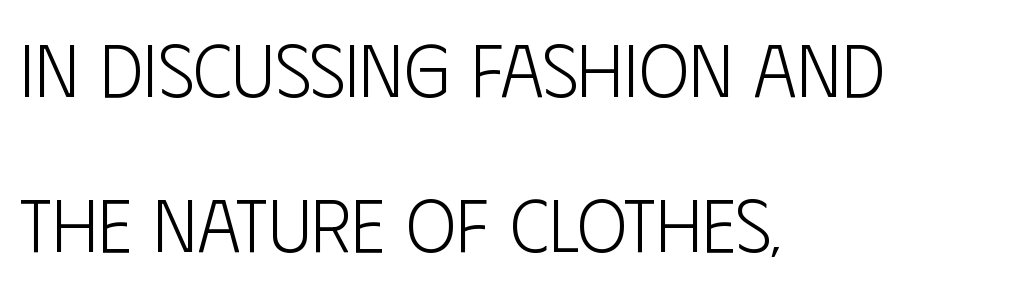
{"serif": "no", "italic": "no", "bold": "no", "weight": "light", "width": "condensed", "stroke_contrast": "low", "x_height": "large", "monospaced": "no", "underline": "no", "align": "left", "line_spacing": "loose", "line_spacing_ratio": 2.07, "letter_spacing": "normal", "letter_spacing_em": 0.0, "glyph_px": 75}
